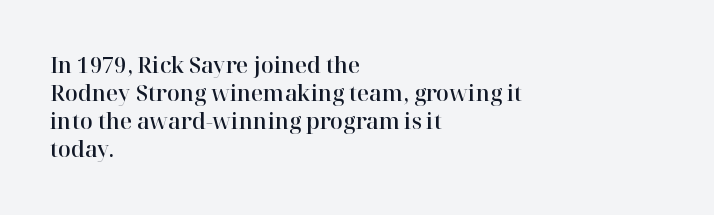
{"italic": "no", "underline": "no", "align": "left", "line_spacing": "normal", "line_spacing_ratio": 1.34, "letter_spacing": "normal", "letter_spacing_em": 0.0, "glyph_px": 21}
